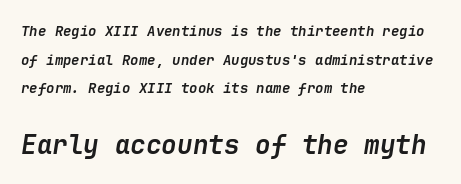
The glyphs have the mass of a bold cut. Notice the wide empty band between every row — that's loose leading. Looking at the ascenders, they clearly lean. The ragged edge is on the right, which tells us the setting is flush left. Just letters on the line, the space beneath them empty. Type size steps up from the first block to the second.
